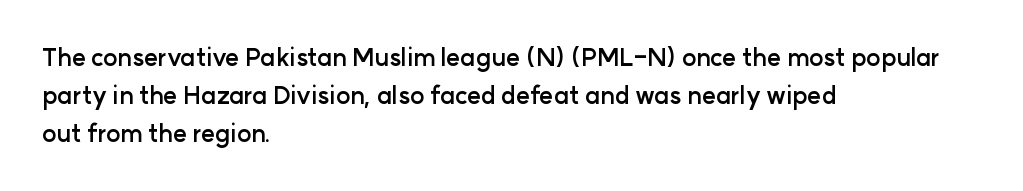
Q: Is the text bold? A: Yes.
Q: Is the text italic (slanted)? A: No, it is upright.
Q: Is the text underlined? A: No.
Q: How is the paragraph aligned? A: Left-aligned.
Q: Is the spacing between letters normal or unusually wide? A: Normal.
Q: Is the spacing between lines tight, normal or loose? A: Normal.
